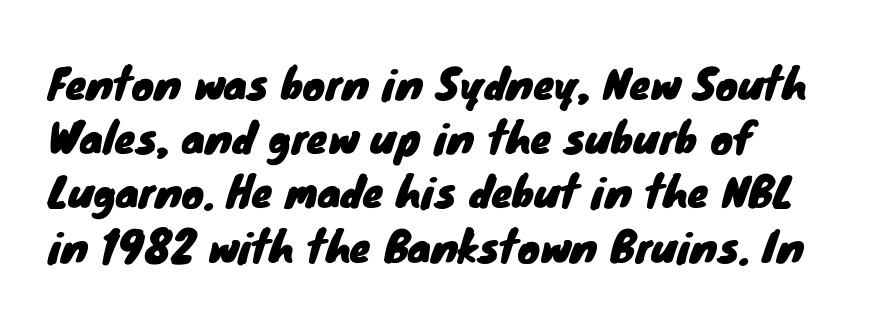
Q: Is the typeface a serif or a sans-serif typeface? A: Sans-serif.
Q: Is the text underlined? A: No.
Q: How is the paragraph aligned? A: Left-aligned.
Q: Is the spacing between letters normal or unusually wide? A: Normal.
Q: Is the spacing between lines tight, normal or loose? A: Normal.
Q: Width (condensed, normal, or wide)? A: Normal.
Q: Stroke contrast? A: Low.
Q: x-height? A: Small.
Q: Monospaced? A: No.
